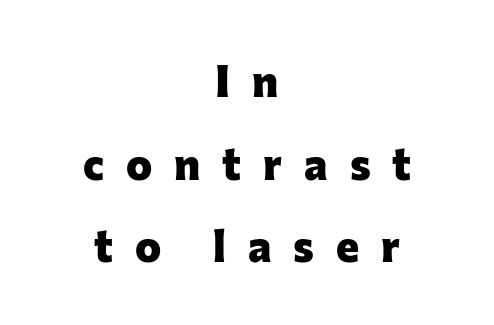
{"serif": "no", "italic": "no", "bold": "yes", "weight": "heavy", "width": "normal", "stroke_contrast": "low", "x_height": "medium", "monospaced": "no", "underline": "no", "align": "center", "line_spacing_ratio": 1.88, "letter_spacing": "wide", "letter_spacing_em": 0.5, "glyph_px": 44}
